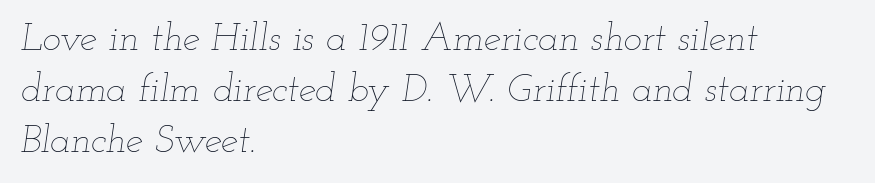
The image shows 39 px thin, wide type, italic (leaning right); set left-aligned, normal line spacing (1.31x), normal letter spacing, not underlined; low stroke contrast and a small x-height.
